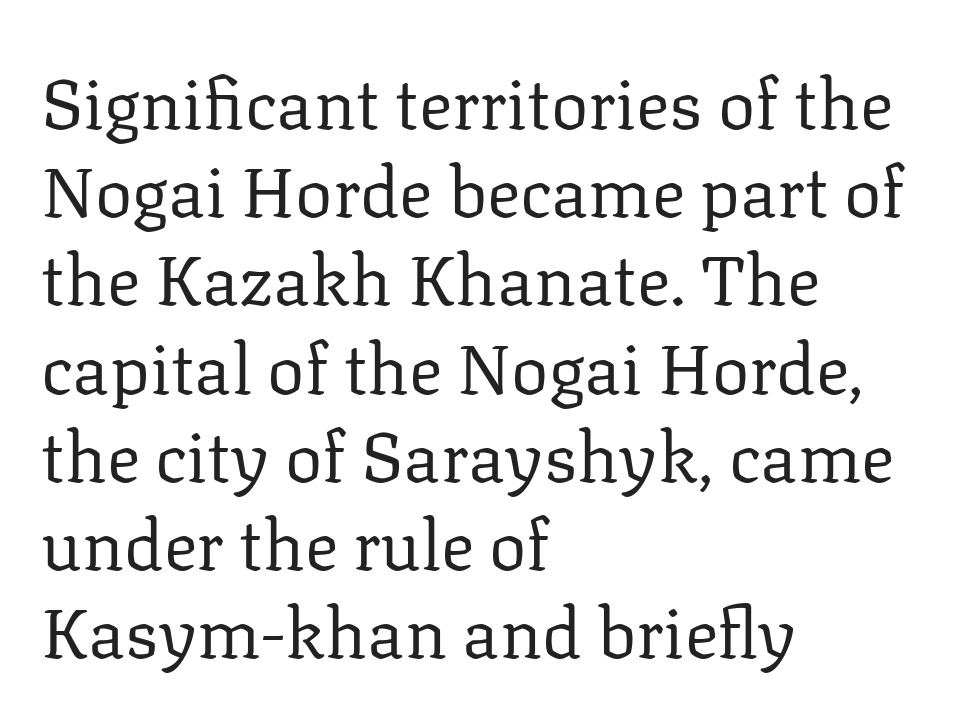
Q: Is the text bold? A: No.
Q: Is the text italic (slanted)? A: No, it is upright.
Q: Is the typeface a serif or a sans-serif typeface? A: Serif.
Q: Is the text underlined? A: No.
Q: How is the paragraph aligned? A: Left-aligned.
Q: Is the spacing between letters normal or unusually wide? A: Normal.
Q: Is the spacing between lines tight, normal or loose? A: Normal.
Q: Width (condensed, normal, or wide)? A: Normal.
Q: Stroke contrast? A: Low.
Q: x-height? A: Medium.
Q: Monospaced? A: No.
